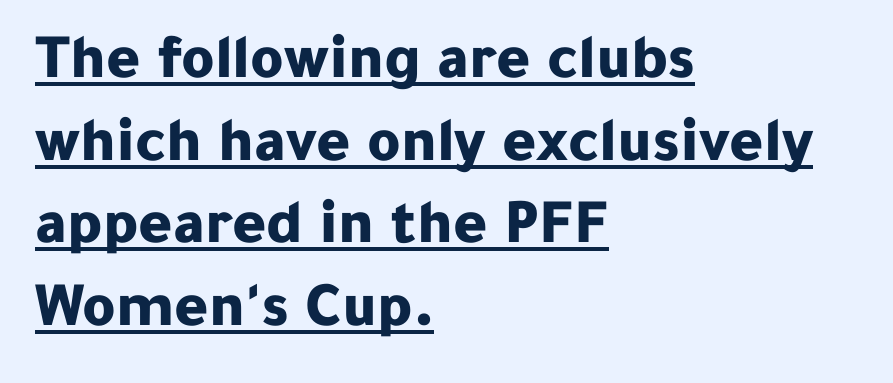
Left-aligned paragraph, ragged on the right. Are there feet on the stems? There aren't — it's a sans. Caption: lettering with a line underneath. No extra tracking has been applied to these lines. Note the varied advance widths — an 'i' is clearly narrower than an 'm'.
